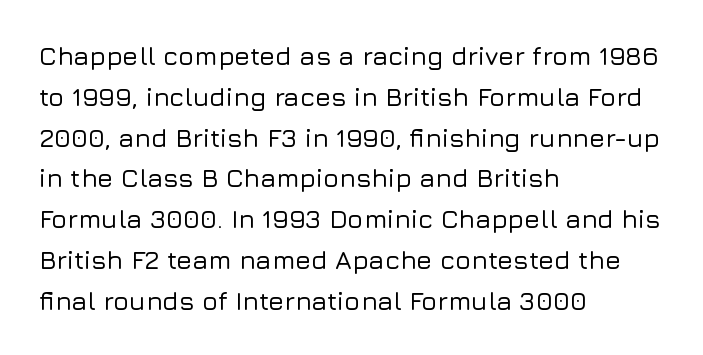
{"italic": "no", "underline": "no", "align": "left", "line_spacing": "normal", "line_spacing_ratio": 1.57, "letter_spacing": "normal", "letter_spacing_em": 0.0, "glyph_px": 26}
